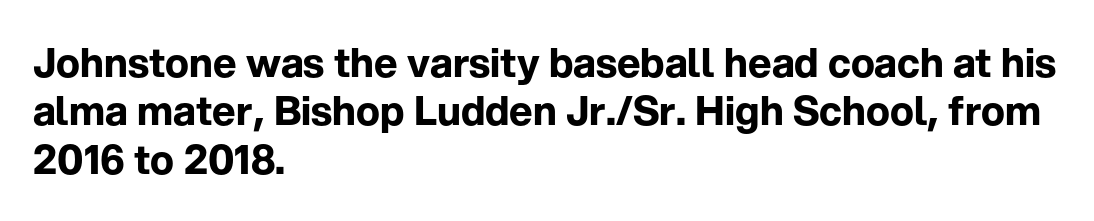
Reading down the block, your eye returns to a fixed left position each line. The letters carry no serifs — their stems end cleanly without finishing strokes. The passage shown is not underscored anywhere. Proportional: the letters do not fall into vertical columns. The typography opts for an upright posture over an oblique one.
